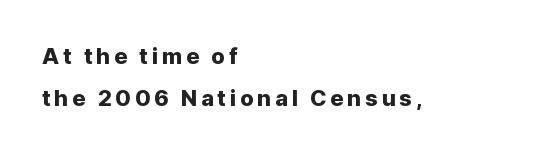
The image shows 22 px text type, upright; set left-aligned, loose line spacing (1.91x), not underlined.
